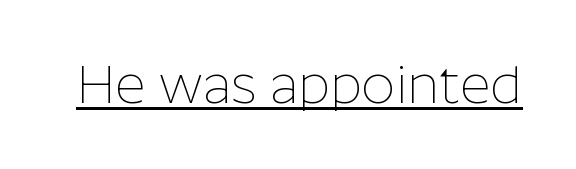
The image shows 53 px thin sans-serif type, upright; set normal letter spacing, underlined; low stroke contrast and a medium x-height.
